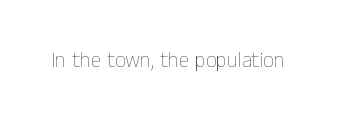
The image shows 21 px text type, upright; set normal letter spacing, not underlined.
